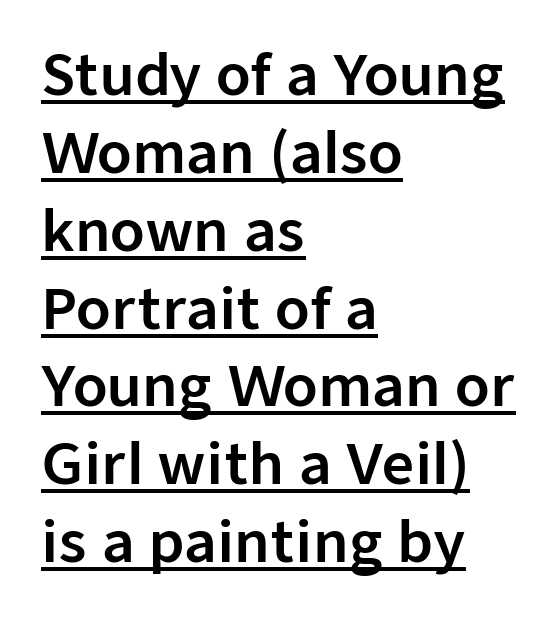
{"serif": "no", "italic": "no", "width": "normal", "stroke_contrast": "low", "x_height": "medium", "monospaced": "no", "underline": "yes", "align": "left", "line_spacing": "normal", "line_spacing_ratio": 1.39, "letter_spacing": "normal", "letter_spacing_em": 0.0, "glyph_px": 56}
